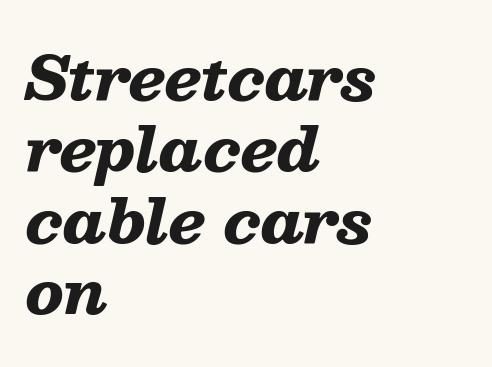
The image shows 59 px heavy, wide type, italic (leaning right); set left-aligned, line spacing 1.21x, normal letter spacing, not underlined; low stroke contrast and a medium x-height.
